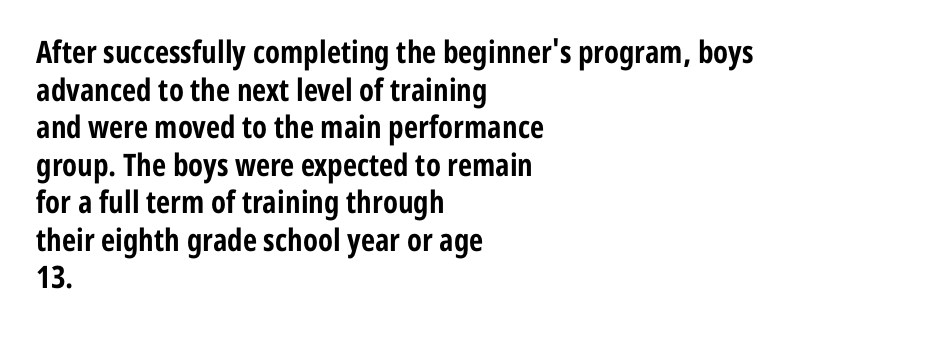
The image shows 31 px bold, condensed sans-serif type, upright; set left-aligned, line spacing 1.21x, normal letter spacing, not underlined; low stroke contrast and a medium x-height.
